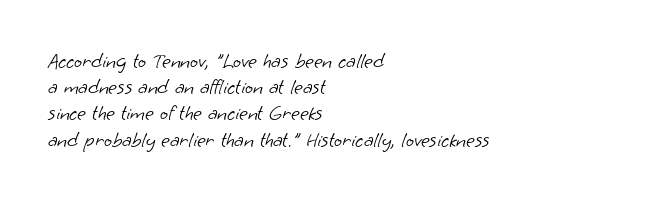
Q: Is the text bold? A: No.
Q: Is the text underlined? A: No.
Q: How is the paragraph aligned? A: Left-aligned.
Q: Is the spacing between letters normal or unusually wide? A: Normal.
Q: Is the spacing between lines tight, normal or loose? A: Normal.
